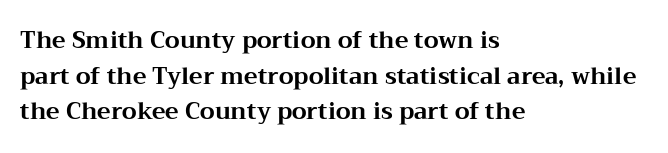
The image shows 23 px bold type, upright; set left-aligned, normal line spacing (1.55x), normal letter spacing, not underlined.
